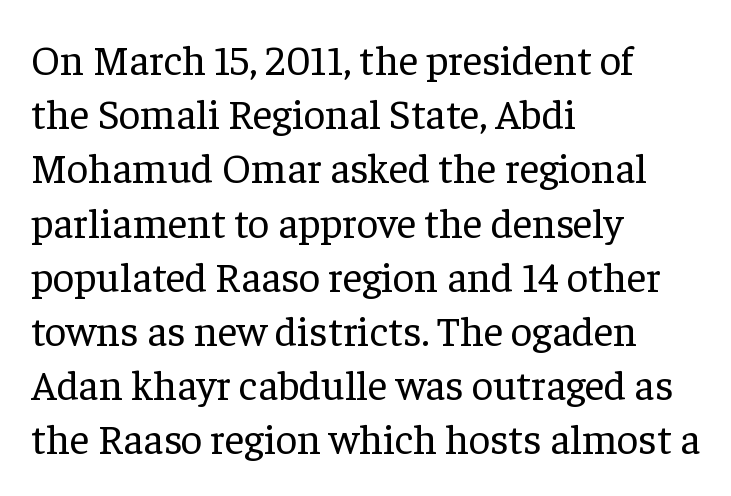
Q: Is the text bold? A: No.
Q: Is the text italic (slanted)? A: No, it is upright.
Q: Is the typeface a serif or a sans-serif typeface? A: Serif.
Q: Is the text underlined? A: No.
Q: How is the paragraph aligned? A: Left-aligned.
Q: Is the spacing between letters normal or unusually wide? A: Normal.
Q: Is the spacing between lines tight, normal or loose? A: Normal.
Q: Width (condensed, normal, or wide)? A: Normal.
Q: Stroke contrast? A: Low.
Q: x-height? A: Medium.
Q: Monospaced? A: No.
